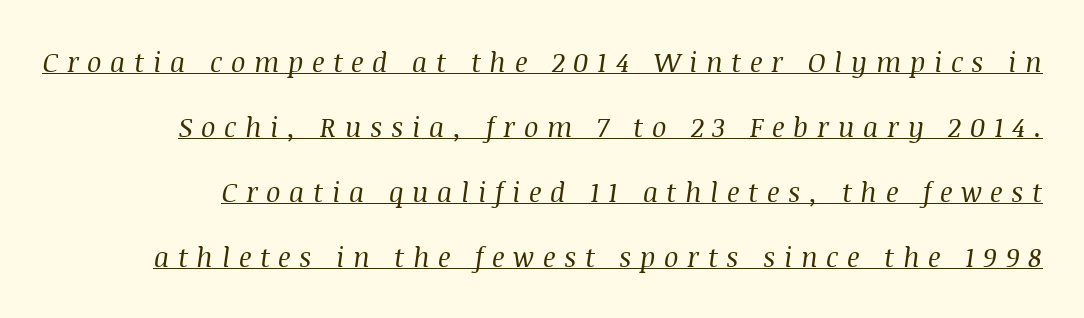
Q: Is the text bold? A: No.
Q: Is the text italic (slanted)? A: Yes, it leans right by about 8 degrees.
Q: Is the text underlined? A: Yes.
Q: Is the spacing between letters normal or unusually wide? A: Unusually wide.
Q: Is the spacing between lines tight, normal or loose? A: Loose.
